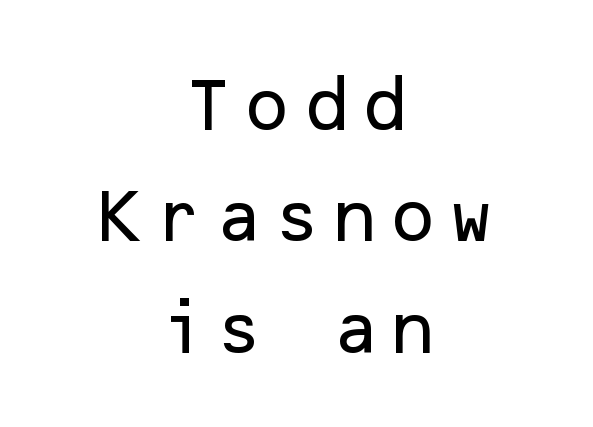
{"serif": "no", "italic": "no", "width": "normal", "stroke_contrast": "low", "x_height": "medium", "underline": "no", "align": "center", "line_spacing": "loose", "line_spacing_ratio": 1.92, "glyph_px": 58}
